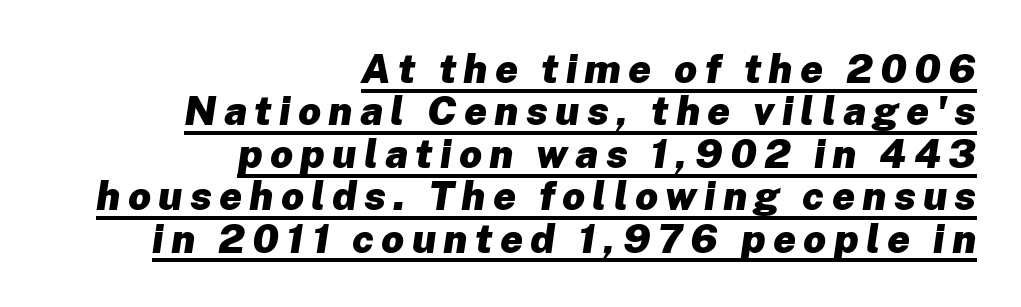
{"italic": "yes", "lean": "right", "slant_degrees": 8, "bold": "yes", "weight": "heavy", "width": "normal", "stroke_contrast": "low", "x_height": "medium", "monospaced": "no", "underline": "yes", "align": "right", "line_spacing": "tight", "line_spacing_ratio": 1.06, "glyph_px": 40}
